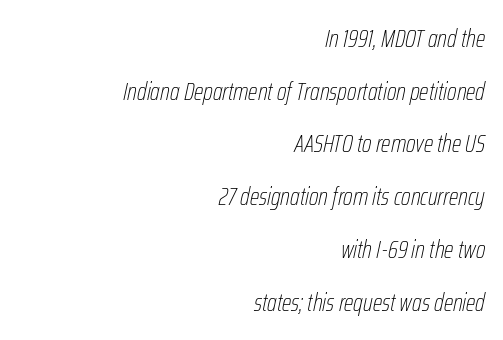
{"italic": "yes", "lean": "right", "slant_degrees": 12, "bold": "no", "underline": "no", "align": "right", "line_spacing": "loose", "line_spacing_ratio": 2.11, "letter_spacing": "normal", "letter_spacing_em": 0.0, "glyph_px": 25}
